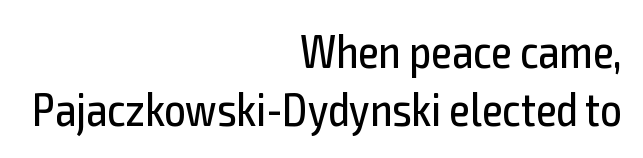
Q: Is the text bold? A: No.
Q: Is the text italic (slanted)? A: No, it is upright.
Q: Is the typeface a serif or a sans-serif typeface? A: Sans-serif.
Q: Is the text underlined? A: No.
Q: How is the paragraph aligned? A: Right-aligned.
Q: Is the spacing between letters normal or unusually wide? A: Normal.
Q: Width (condensed, normal, or wide)? A: Condensed.
Q: x-height? A: Medium.
Q: Monospaced? A: No.
